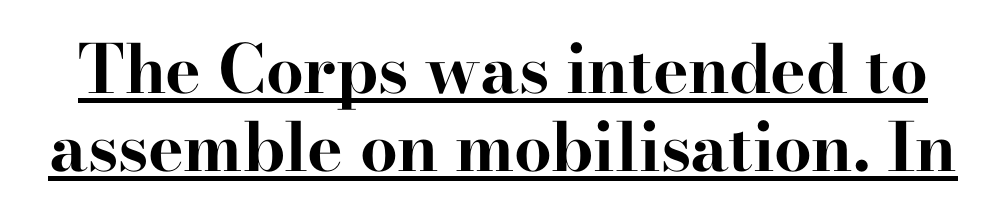
Q: Is the text bold? A: Yes.
Q: Is the text italic (slanted)? A: No, it is upright.
Q: Is the typeface a serif or a sans-serif typeface? A: Serif.
Q: Is the text underlined? A: Yes.
Q: Is the spacing between letters normal or unusually wide? A: Normal.
Q: Width (condensed, normal, or wide)? A: Wide.
Q: Stroke contrast? A: High.
Q: x-height? A: Small.
Q: Monospaced? A: No.
